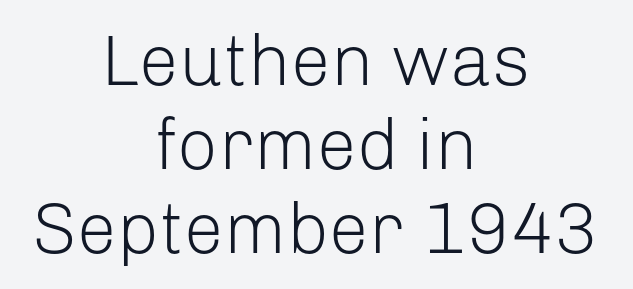
{"serif": "no", "italic": "no", "bold": "no", "weight": "light", "width": "normal", "stroke_contrast": "low", "x_height": "medium", "monospaced": "no", "underline": "no", "align": "center", "line_spacing_ratio": 1.17, "letter_spacing": "normal", "letter_spacing_em": 0.0, "glyph_px": 72}
